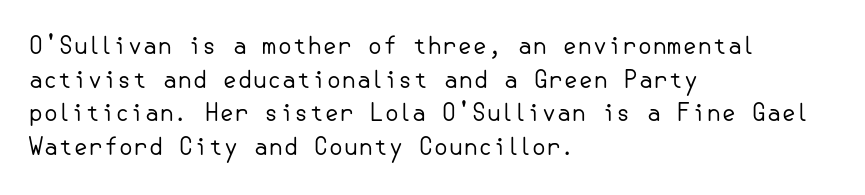
Q: Is the text bold? A: No.
Q: Is the text italic (slanted)? A: No, it is upright.
Q: Is the text underlined? A: No.
Q: How is the paragraph aligned? A: Left-aligned.
Q: Is the spacing between letters normal or unusually wide? A: Normal.
Q: Is the spacing between lines tight, normal or loose? A: Normal.
